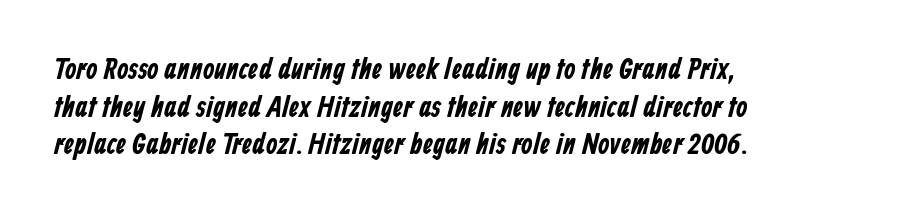
Varying glyph widths throughout — classic text-font behaviour. Horizontally, the lines are justified to the leading edge only. The leading is moderate, giving the passage an even texture. Font category for this specimen: sans-serif.
